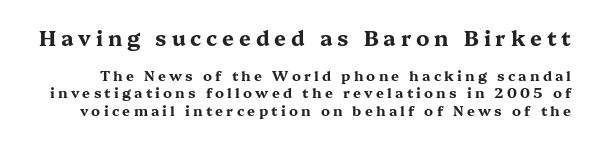
The composition opens big and finishes small. Heft: maximum for text — a bold. This sample uses an upright cut, with every glyph sitting square on the baseline. Glance below the letters and you will spot only blank space.
